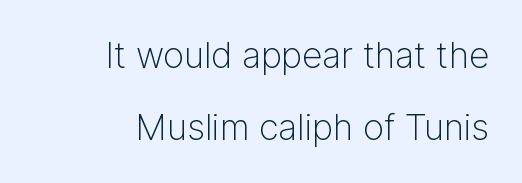
The typeface chosen for these lines omits serifs. Every stem runs plumb, perpendicular to the baseline. Does extra space separate the letters? No, they use regular spacing. The strip under each line holds only bare page. Is the stroke heavy? The answer is a plain regular-or-lighter.
